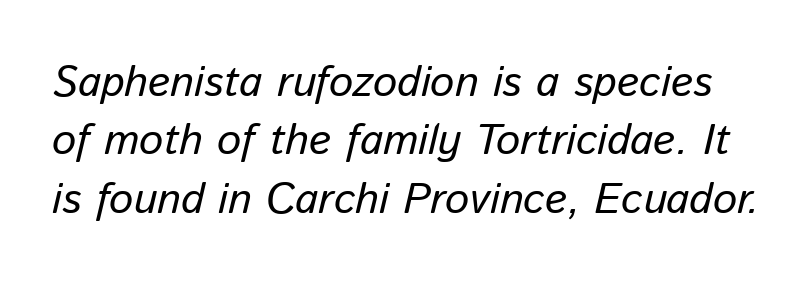
The image shows 43 px text type, italic (leaning right); set normal line spacing (1.36x), normal letter spacing, not underlined; low stroke contrast and a medium x-height.
